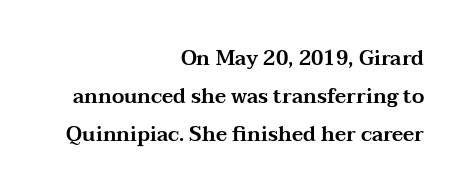
Q: Is the text italic (slanted)? A: No, it is upright.
Q: Is the text underlined? A: No.
Q: How is the paragraph aligned? A: Right-aligned.
Q: Is the spacing between letters normal or unusually wide? A: Normal.
Q: Is the spacing between lines tight, normal or loose? A: Loose.
